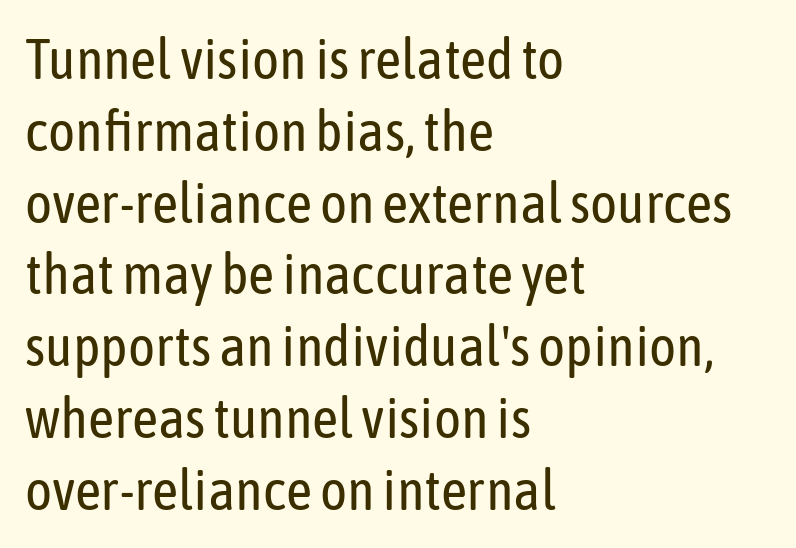
The rendering keeps characters at their native spacing. Left-aligned paragraph, ragged on the right. Examine the stroke ends and you'll find no serifs. The lettering holds an erect, upright posture throughout. No word sits above an underline. Spacing verdict: proportional, widths tailored to each character.
